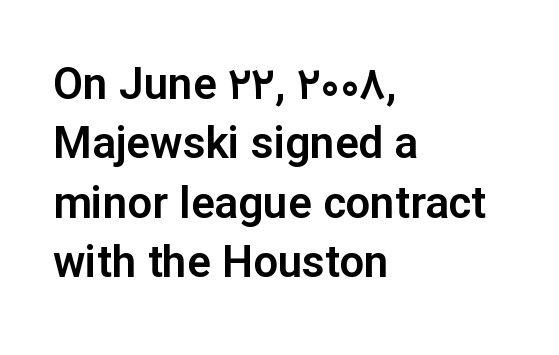
Default kerning and tracking; the words read as compact shapes. The characters display no serif detailing; their extremities are plain. Letters rest on an invisible, unmarked baseline. Line spacing here is normal.
